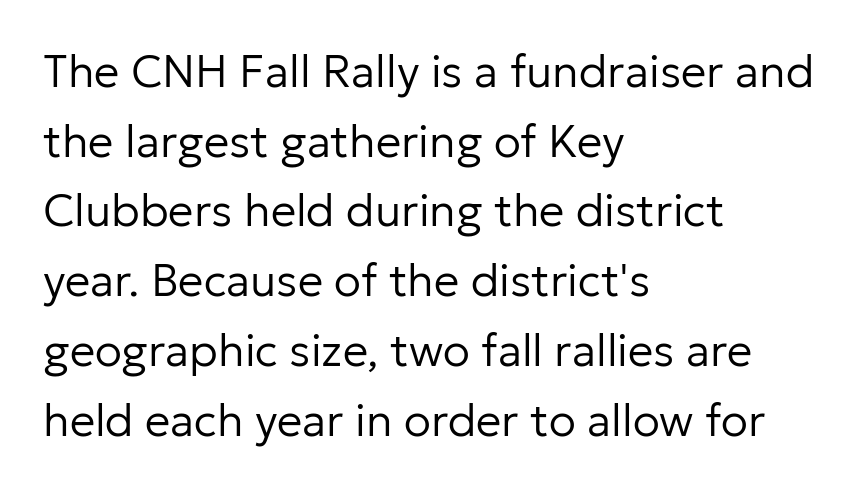
Proportional: the letters do not fall into vertical columns. The letters stand straight up with perfectly vertical stems. These lines sit exactly where default settings would place them. Decoration check: the copy has no underline. Vertical stems look standard width or narrower in stroke.
